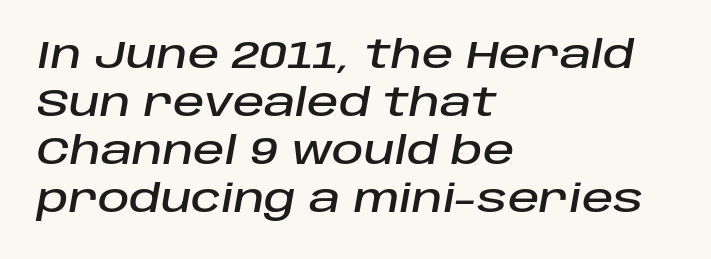
The image shows 39 px text type, italic (leaning right); set left-aligned, line spacing 1.23x, normal letter spacing, not underlined; low stroke contrast and a large x-height.
